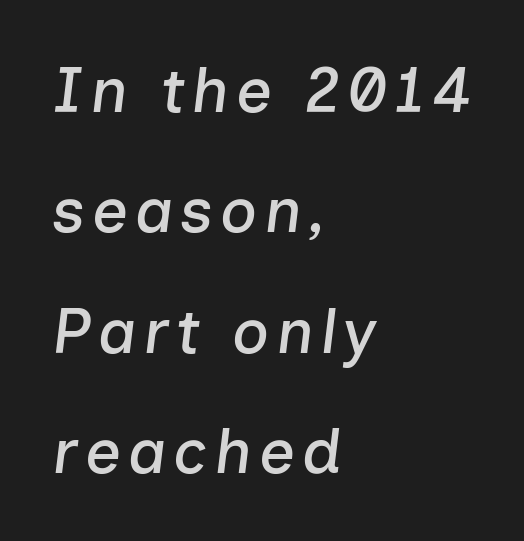
Q: Is the text italic (slanted)? A: Yes, it leans right by about 7 degrees.
Q: Is the text underlined? A: No.
Q: How is the paragraph aligned? A: Left-aligned.
Q: Is the spacing between lines tight, normal or loose? A: Loose.
Q: Width (condensed, normal, or wide)? A: Normal.
Q: Stroke contrast? A: Low.
Q: x-height? A: Medium.
Q: Monospaced? A: No.
